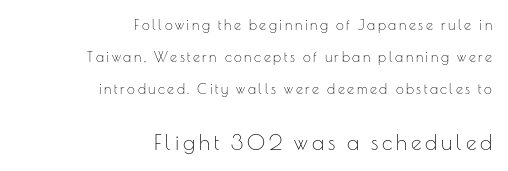
A quiet, ordinary-to-light weight characterises the typeface. Two sizes are in play, and the larger belongs to the second block. Letters rest on an invisible, unmarked baseline. The compositor pushed each line to the right boundary.
